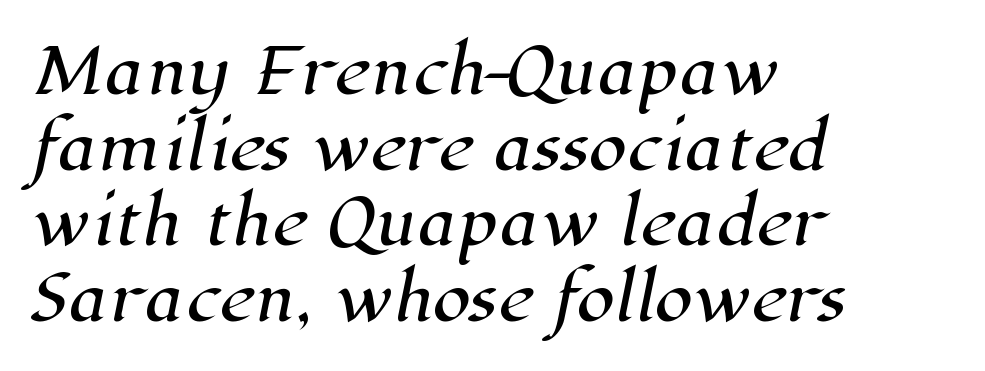
The image shows 62 px serif type; set left-aligned, line spacing 1.22x, normal letter spacing, not underlined; high stroke contrast and a medium x-height.
